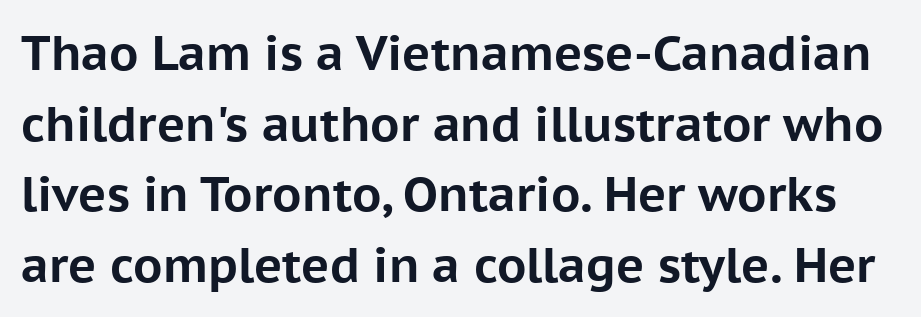
{"serif": "no", "italic": "no", "bold": "yes", "weight": "bold", "width": "normal", "stroke_contrast": "low", "x_height": "medium", "monospaced": "no", "underline": "no", "line_spacing": "normal", "line_spacing_ratio": 1.47, "letter_spacing": "normal", "letter_spacing_em": 0.0, "glyph_px": 48}
